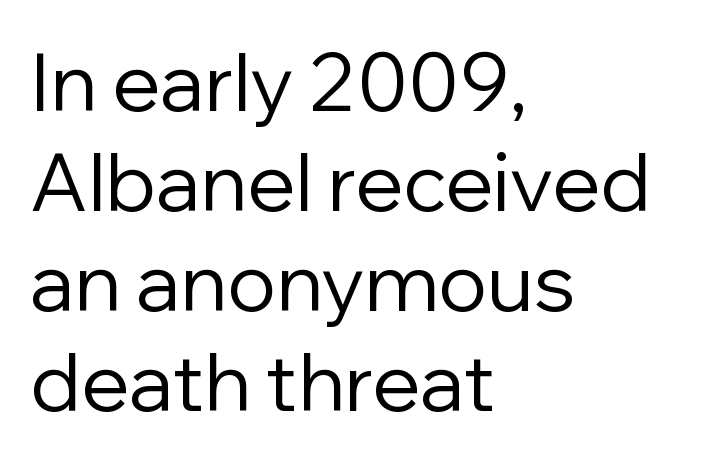
Q: Is the text bold? A: No.
Q: Is the text italic (slanted)? A: No, it is upright.
Q: Is the typeface a serif or a sans-serif typeface? A: Sans-serif.
Q: Is the text underlined? A: No.
Q: How is the paragraph aligned? A: Left-aligned.
Q: Is the spacing between letters normal or unusually wide? A: Normal.
Q: Is the spacing between lines tight, normal or loose? A: Normal.
Q: Width (condensed, normal, or wide)? A: Normal.
Q: Stroke contrast? A: Low.
Q: x-height? A: Medium.
Q: Monospaced? A: No.
